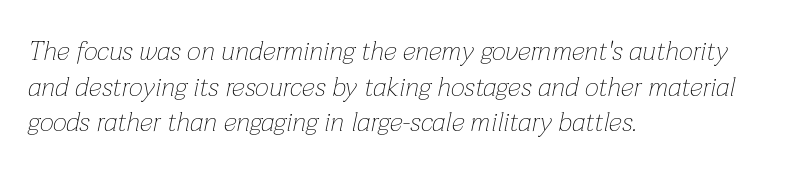
Decoration check: the copy has no underline. The line-height multiplier appears to be the usual default. No heavy texture on the line: the type isn't bold. Emphasis-style slanted type is in use. The passage shown has conventional tracking throughout.
